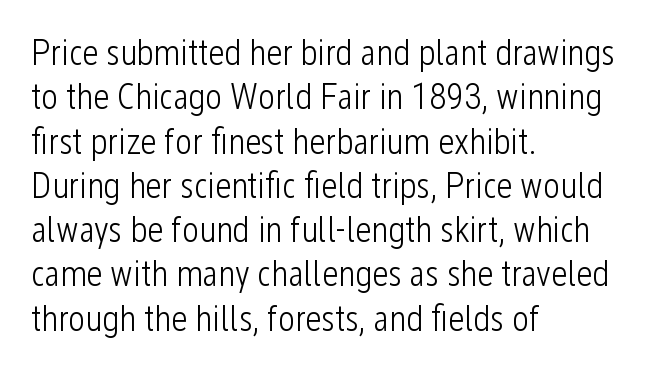
The image shows 36 px light, condensed sans-serif type, upright; set left-aligned, line spacing 1.23x, normal letter spacing, not underlined; low stroke contrast and a medium x-height.
